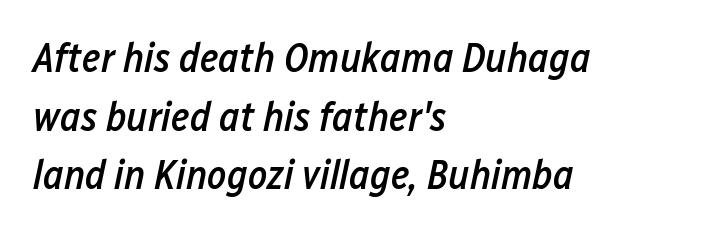
{"italic": "yes", "lean": "right", "slant_degrees": 12, "bold": "semi", "weight": "semibold", "width": "condensed", "stroke_contrast": "low", "x_height": "medium", "monospaced": "no", "underline": "no", "align": "left", "line_spacing": "normal", "line_spacing_ratio": 1.43, "letter_spacing": "normal", "letter_spacing_em": 0.0, "glyph_px": 41}
